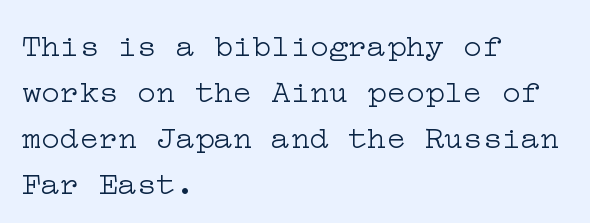
{"serif": "yes", "italic": "no", "bold": "no", "weight": "light", "width": "wide", "stroke_contrast": "low", "x_height": "medium", "underline": "no", "align": "left", "line_spacing": "normal", "line_spacing_ratio": 1.44, "letter_spacing": "normal", "letter_spacing_em": 0.0, "glyph_px": 32}
